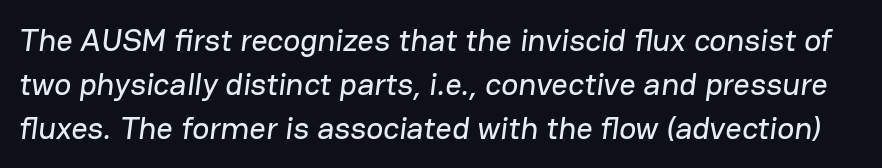
Q: Is the typeface a serif or a sans-serif typeface? A: Sans-serif.
Q: Is the text underlined? A: No.
Q: Is the spacing between letters normal or unusually wide? A: Normal.
Q: Is the spacing between lines tight, normal or loose? A: Normal.
Q: Width (condensed, normal, or wide)? A: Normal.
Q: Stroke contrast? A: Low.
Q: x-height? A: Medium.
Q: Monospaced? A: No.
